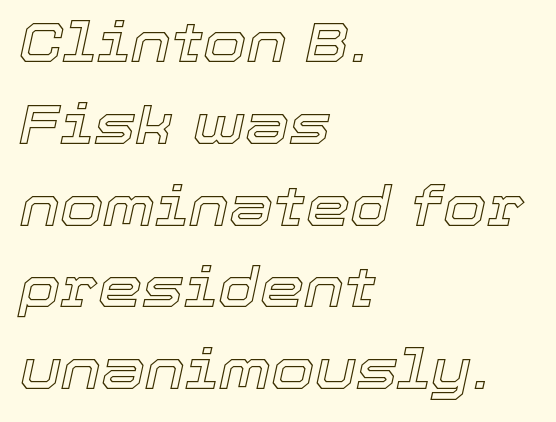
The letters advance in unequal steps, a hallmark of proportional type. The space between consecutive lines is moderate. Looking at the ascenders, they clearly lean. The text block is weighted toward the left margin, trailing off unevenly rightward. Here the glyphs are tracked normally, forming tight word shapes. Underlining? Definitely not there.
